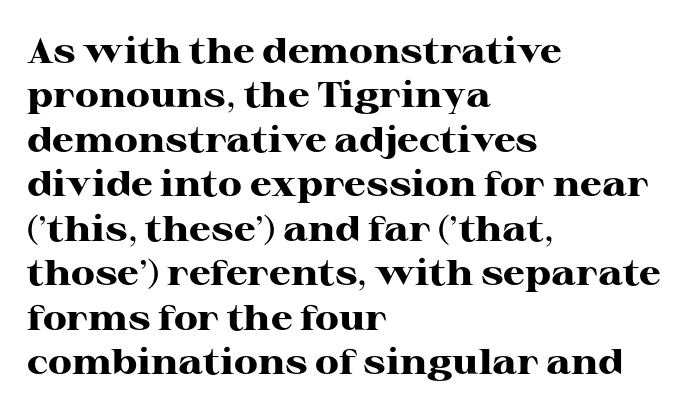
{"serif": "yes", "italic": "no", "bold": "yes", "weight": "heavy", "width": "wide", "stroke_contrast": "high", "x_height": "medium", "monospaced": "no", "underline": "no", "align": "left", "line_spacing": "normal", "line_spacing_ratio": 1.27, "letter_spacing": "normal", "letter_spacing_em": 0.0, "glyph_px": 35}
